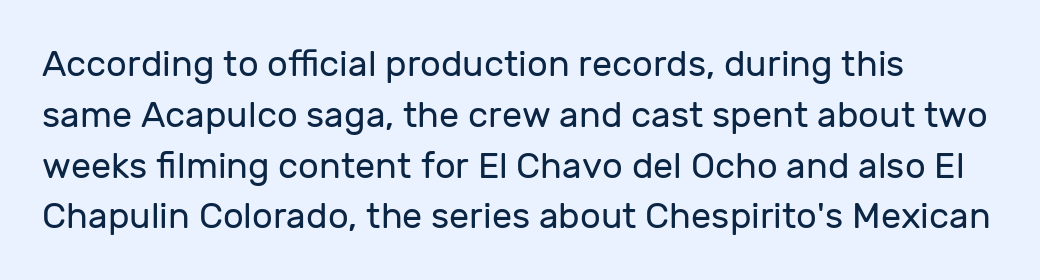
Each row of text sits above clean, open space. No chunkiness to these letters — they're not bold. How are the letters spaced? Ordinarily, with no added tracking. This sample uses a sans-serif face. Vertical spacing — default.
